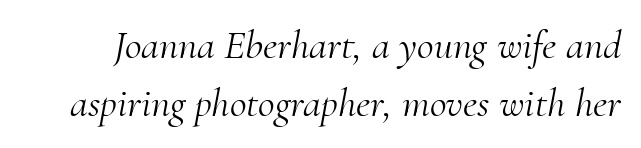
How are the letters spaced? Ordinarily, with no added tracking. Glance below the letters and you will spot only blank space. Stroke mass is kept to a normal reading level or below. The vertical gap from one line to the next is medium.
